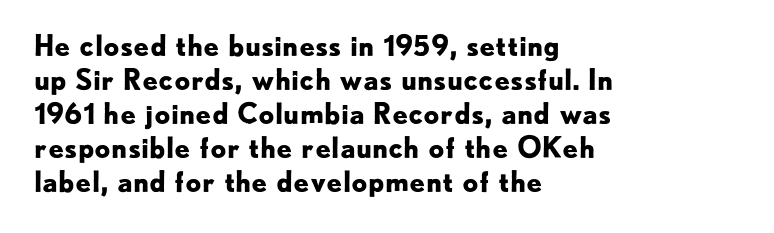
{"serif": "no", "italic": "no", "bold": "yes", "weight": "bold", "width": "normal", "stroke_contrast": "low", "x_height": "small", "monospaced": "no", "underline": "no", "align": "left", "line_spacing_ratio": 1.21, "letter_spacing": "normal", "letter_spacing_em": 0.0, "glyph_px": 28}
